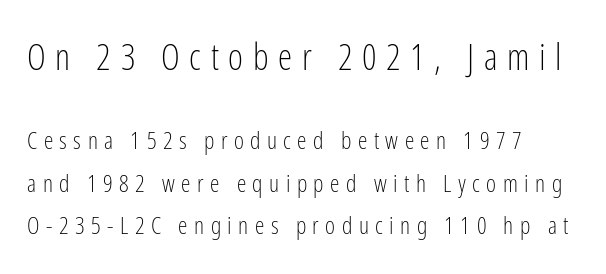
The image shows 36 px light, condensed sans-serif type, upright; set left-aligned, line spacing 1.78x, unusually wide letter spacing (+0.27 em), not underlined; the first (top) block is 1.5x larger; low stroke contrast and a medium x-height.
